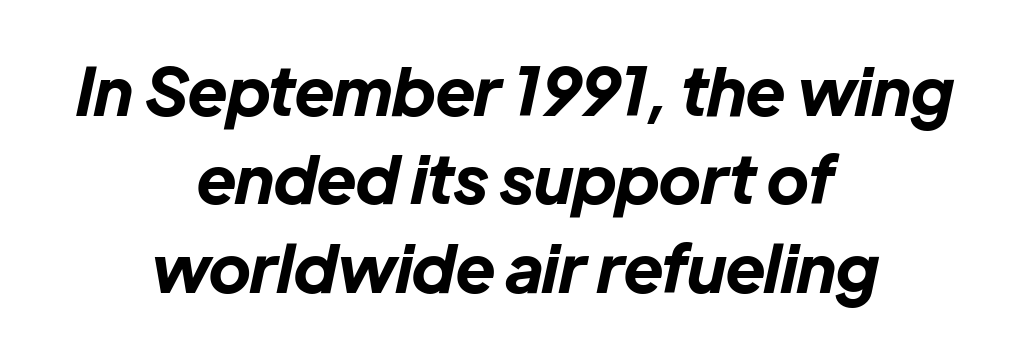
Q: Is the text bold? A: Yes.
Q: Is the text italic (slanted)? A: Yes, it leans right by about 12 degrees.
Q: Is the text underlined? A: No.
Q: How is the paragraph aligned? A: Centered.
Q: Is the spacing between letters normal or unusually wide? A: Normal.
Q: Is the spacing between lines tight, normal or loose? A: Normal.
Q: Width (condensed, normal, or wide)? A: Normal.
Q: Stroke contrast? A: Low.
Q: x-height? A: Medium.
Q: Monospaced? A: No.
